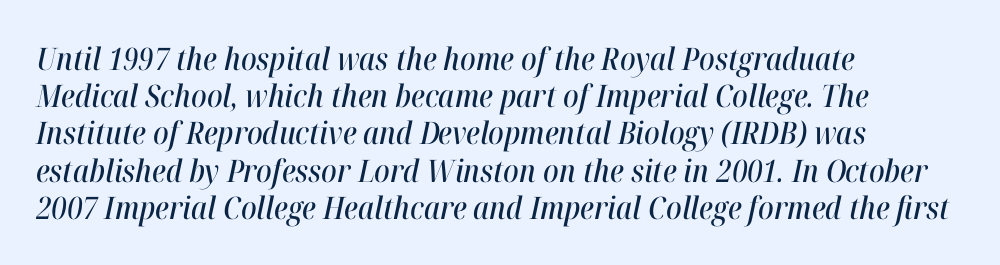
{"italic": "yes", "lean": "right", "slant_degrees": 12, "width": "condensed", "stroke_contrast": "high", "x_height": "medium", "monospaced": "no", "underline": "no", "align": "left", "line_spacing_ratio": 1.2, "letter_spacing": "normal", "letter_spacing_em": 0.0, "glyph_px": 31}
